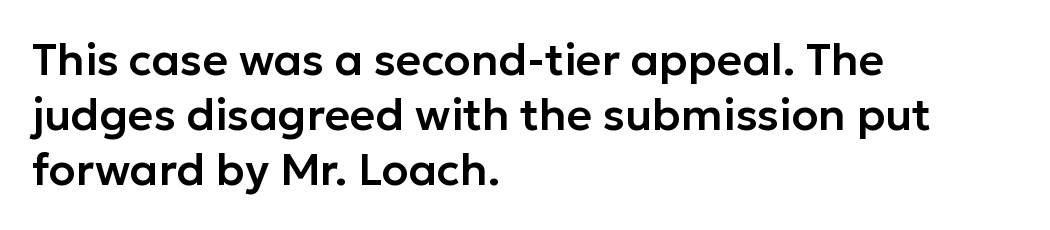
In terms of posture, this sample is upright. No feet cap the strokes, marking this as sans-serif type. The passage shown is not underscored anywhere. Characters follow at the spacing the type designer built in.
